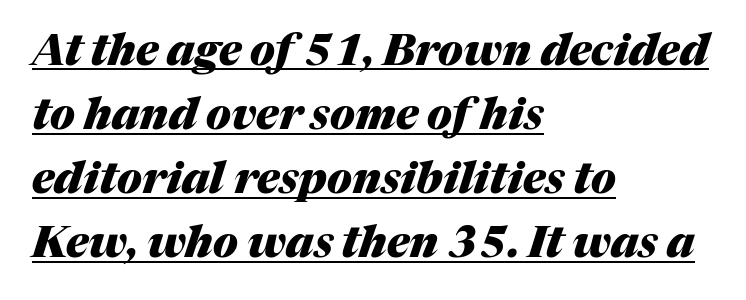
The image shows 43 px heavy type, italic (leaning right); set left-aligned, normal line spacing (1.49x), normal letter spacing, underlined; medium stroke contrast and a medium x-height.
